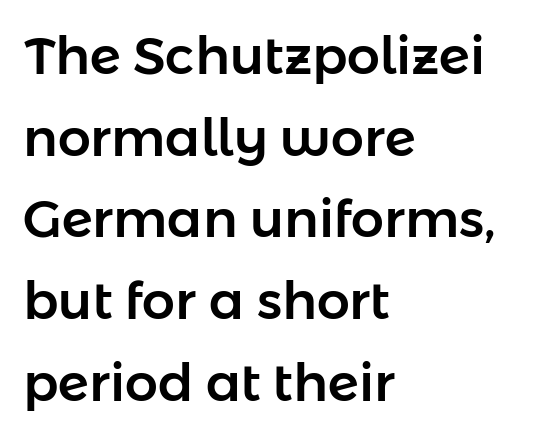
Q: Is the text italic (slanted)? A: No, it is upright.
Q: Is the typeface a serif or a sans-serif typeface? A: Sans-serif.
Q: Is the text underlined? A: No.
Q: How is the paragraph aligned? A: Left-aligned.
Q: Is the spacing between letters normal or unusually wide? A: Normal.
Q: Is the spacing between lines tight, normal or loose? A: Normal.
Q: Width (condensed, normal, or wide)? A: Normal.
Q: Stroke contrast? A: Low.
Q: x-height? A: Medium.
Q: Monospaced? A: No.
